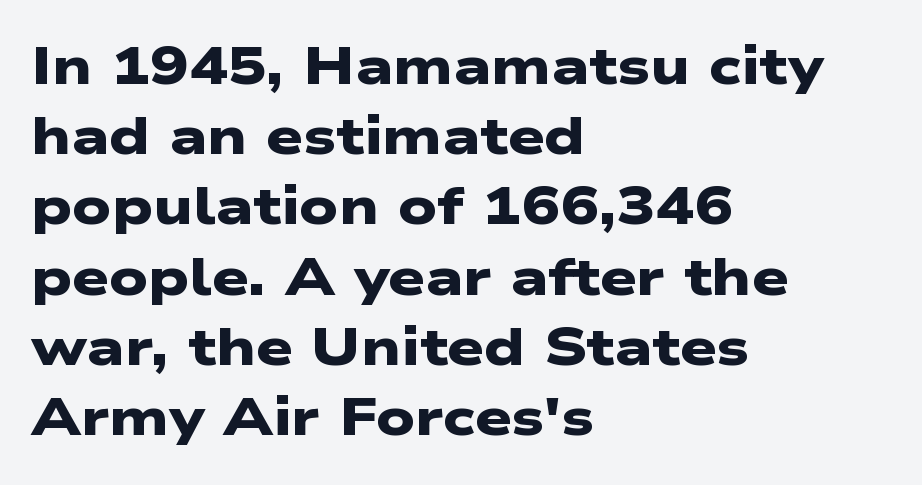
{"serif": "no", "bold": "yes", "weight": "heavy", "width": "wide", "stroke_contrast": "low", "x_height": "medium", "monospaced": "no", "underline": "no", "align": "left", "line_spacing": "normal", "line_spacing_ratio": 1.35, "letter_spacing": "normal", "letter_spacing_em": 0.0, "glyph_px": 52}
